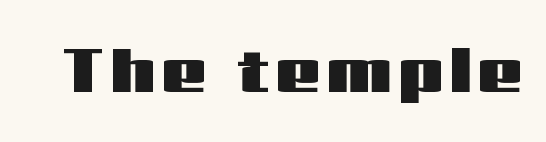
Spacing verdict: proportional, widths tailored to each character. These lines were composed using upright roman letters. Check the space under the baseline: it is left empty. This rendering employs a face without finishing strokes, i.e., a sans-serif.
